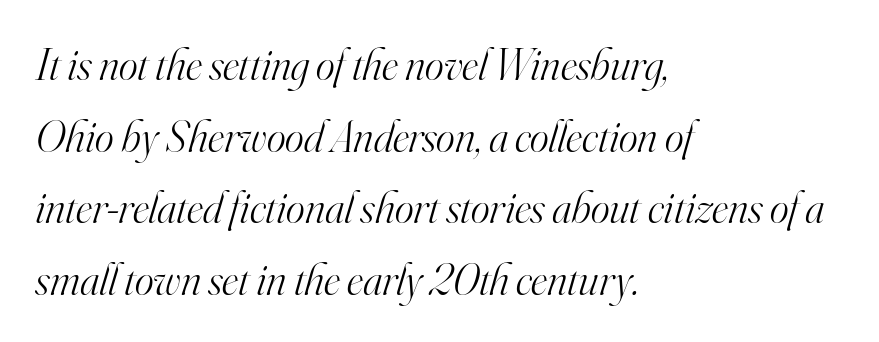
The image shows 45 px light serif type, italic (leaning right); set left-aligned, normal line spacing (1.59x), normal letter spacing, not underlined; high stroke contrast and a small x-height.
